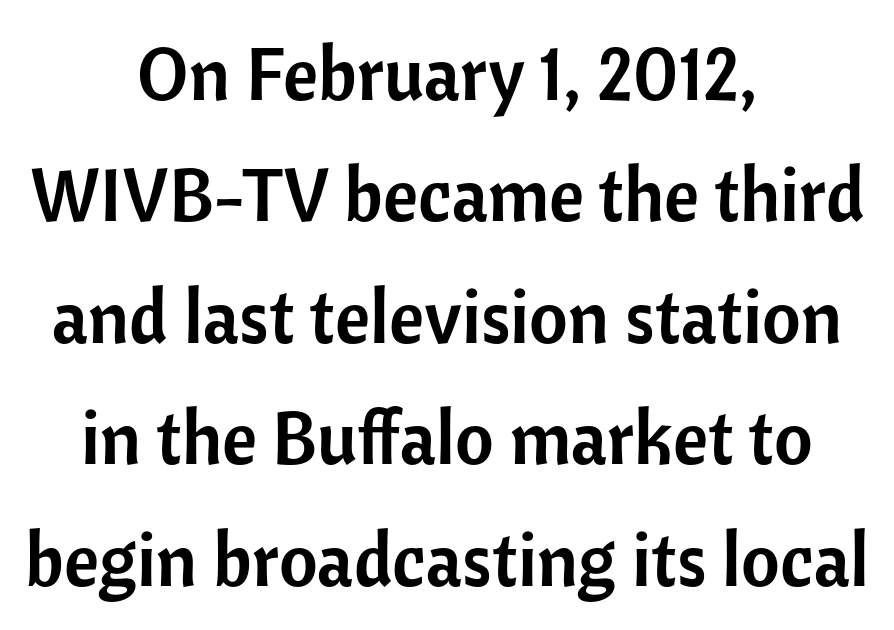
{"serif": "no", "italic": "no", "width": "normal", "stroke_contrast": "low", "x_height": "medium", "monospaced": "no", "underline": "no", "align": "center", "line_spacing": "normal", "line_spacing_ratio": 1.62, "letter_spacing": "normal", "letter_spacing_em": 0.0, "glyph_px": 75}
